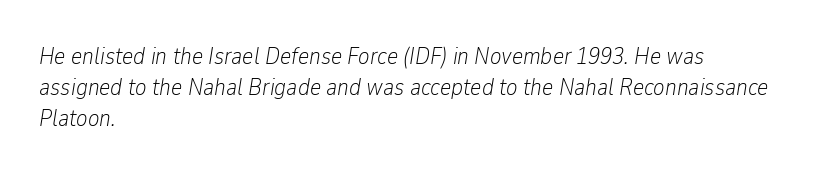
The image shows 24 px text type, italic (leaning right); set left-aligned, normal line spacing (1.3x), normal letter spacing, not underlined.
